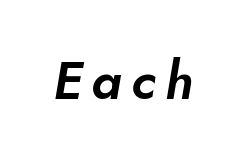
The image shows 52 px text type, italic (leaning right); set not underlined; low stroke contrast and a small x-height.
